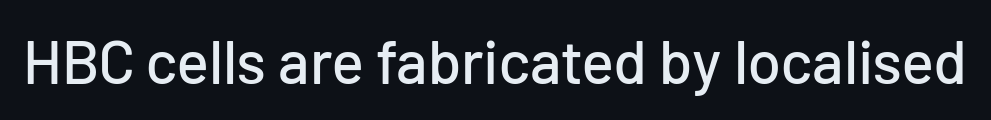
The image shows 61 px sans-serif type, upright; set normal letter spacing, not underlined; low stroke contrast and a medium x-height.
